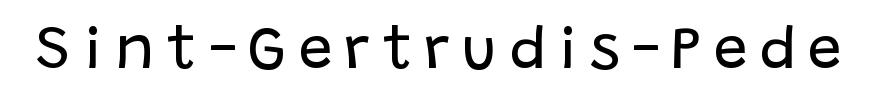
{"serif": "no", "italic": "no", "bold": "no", "weight": "regular", "width": "normal", "stroke_contrast": "low", "x_height": "large", "monospaced": "no", "underline": "no", "letter_spacing": "wide", "letter_spacing_em": 0.21, "glyph_px": 60}
